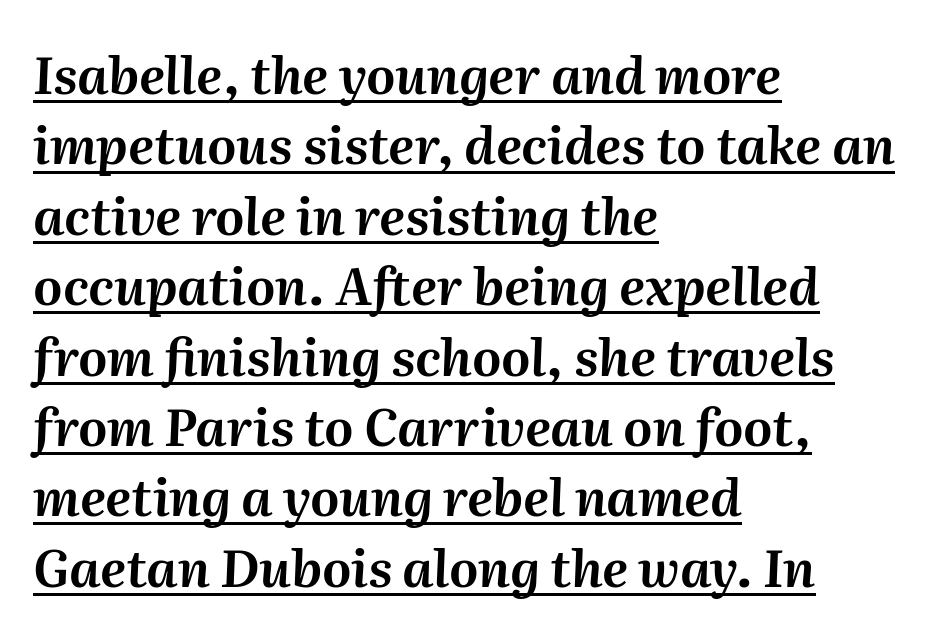
Q: Is the text italic (slanted)? A: Yes, it leans right by about 2 degrees.
Q: Is the text underlined? A: Yes.
Q: How is the paragraph aligned? A: Left-aligned.
Q: Is the spacing between letters normal or unusually wide? A: Normal.
Q: Is the spacing between lines tight, normal or loose? A: Normal.
Q: Width (condensed, normal, or wide)? A: Normal.
Q: Stroke contrast? A: Medium.
Q: x-height? A: Medium.
Q: Monospaced? A: No.
